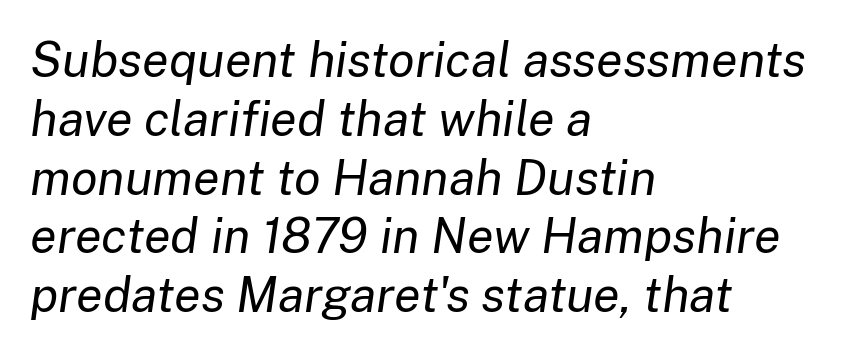
Vertical stems look standard width or narrower in stroke. Tracking here is standard; glyphs follow each other at the usual distance. Plain, unruled lines of type. The text block is weighted toward the left margin, trailing off unevenly rightward.
